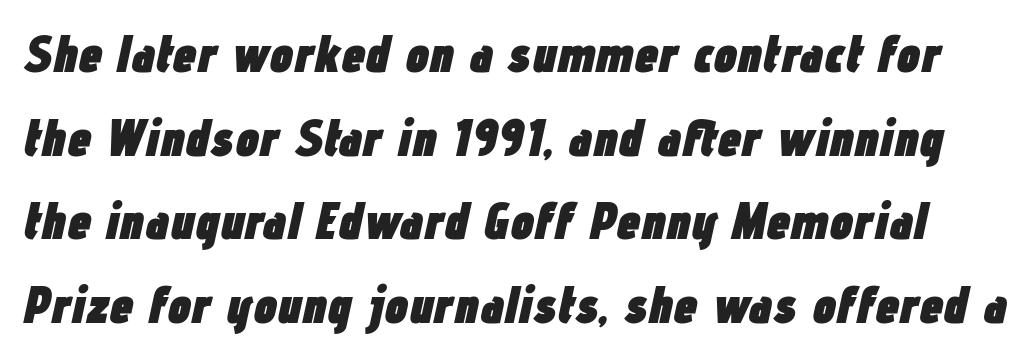
The rendering keeps characters at their native spacing. The area under the type is left untouched. Here the designer chose a conventional face with non-uniform glyph widths. An italicized treatment has been applied to the whole sample. The vertical gap from one line to the next is medium.
